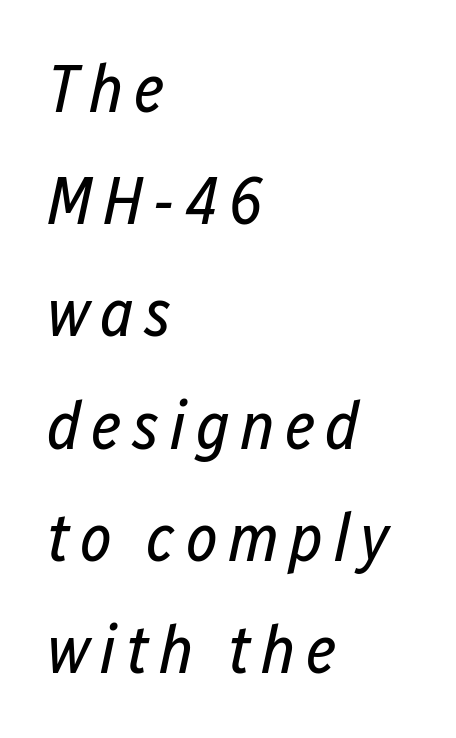
The image shows 68 px regular-weight, condensed type, italic (leaning right); set left-aligned, normal line spacing (1.65x), not underlined; low stroke contrast and a medium x-height.
